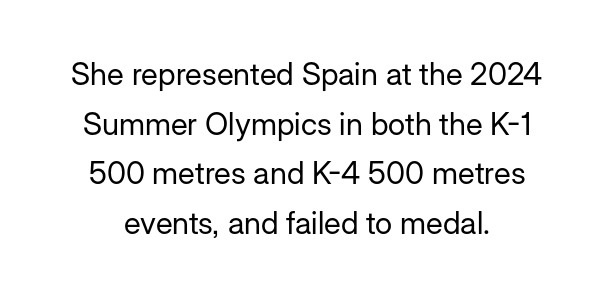
Q: Is the text bold? A: No.
Q: Is the text italic (slanted)? A: No, it is upright.
Q: Is the typeface a serif or a sans-serif typeface? A: Sans-serif.
Q: Is the text underlined? A: No.
Q: Is the spacing between letters normal or unusually wide? A: Normal.
Q: Is the spacing between lines tight, normal or loose? A: Normal.
Q: Width (condensed, normal, or wide)? A: Normal.
Q: Stroke contrast? A: Low.
Q: x-height? A: Medium.
Q: Monospaced? A: No.
